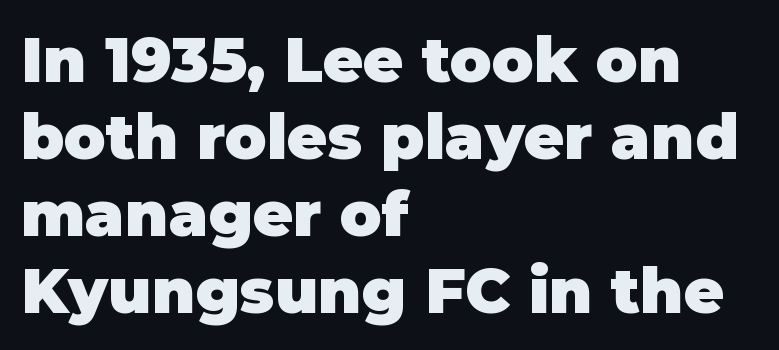
{"serif": "no", "italic": "no", "bold": "yes", "weight": "heavy", "width": "normal", "stroke_contrast": "low", "x_height": "large", "monospaced": "no", "underline": "no", "align": "left", "line_spacing_ratio": 1.24, "letter_spacing": "normal", "letter_spacing_em": 0.0, "glyph_px": 62}
